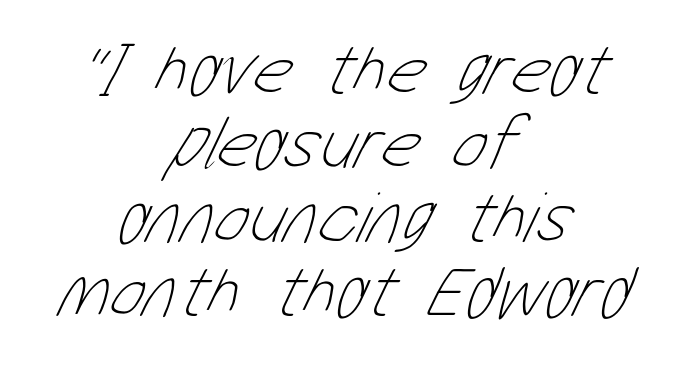
The image shows 74 px thin, condensed type; set centered, tight line spacing (1.0x), normal letter spacing, not underlined; low stroke contrast and a medium x-height.
